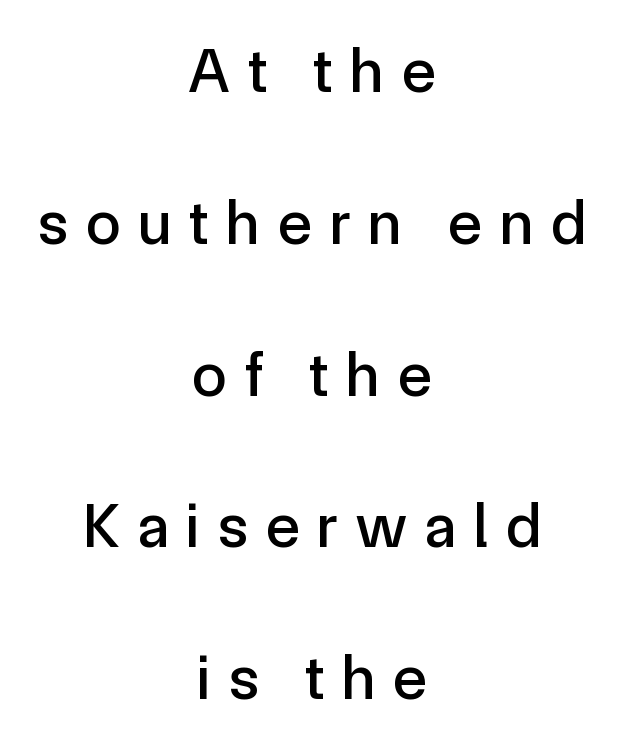
The image shows 63 px sans-serif type, upright; set centered, loose line spacing (2.41x), unusually wide letter spacing (+0.28 em), not underlined; a medium x-height.
